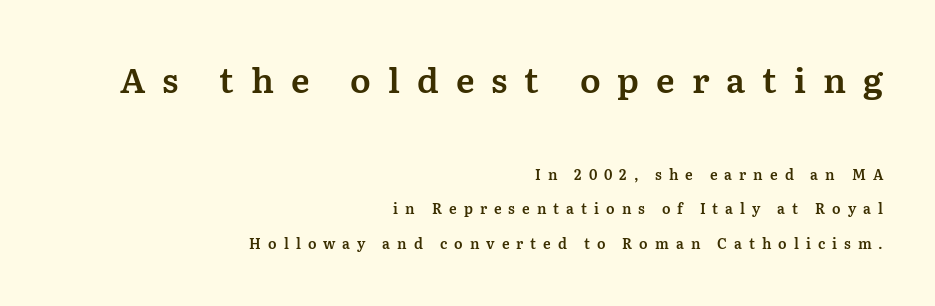
Display-style spreading of the glyphs; the letterfit is very open. Between these two stacked blocks, the higher one wins on size. Glance below the letters and you will spot only blank space. Do the characters align in a grid? No, the font is proportional. Each letter's strokes conclude with small projecting serifs. One glance says open: line gaps are wider than usual.
